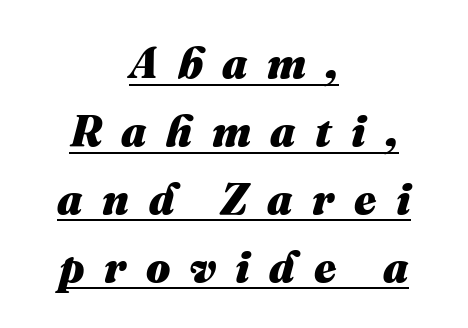
Q: Is the text bold? A: Yes.
Q: Is the text italic (slanted)? A: Yes, it leans right by about 16 degrees.
Q: Is the text underlined? A: Yes.
Q: How is the paragraph aligned? A: Centered.
Q: Is the spacing between letters normal or unusually wide? A: Unusually wide.
Q: Is the spacing between lines tight, normal or loose? A: Normal.
Q: Width (condensed, normal, or wide)? A: Normal.
Q: Stroke contrast? A: Medium.
Q: x-height? A: Medium.
Q: Monospaced? A: No.
